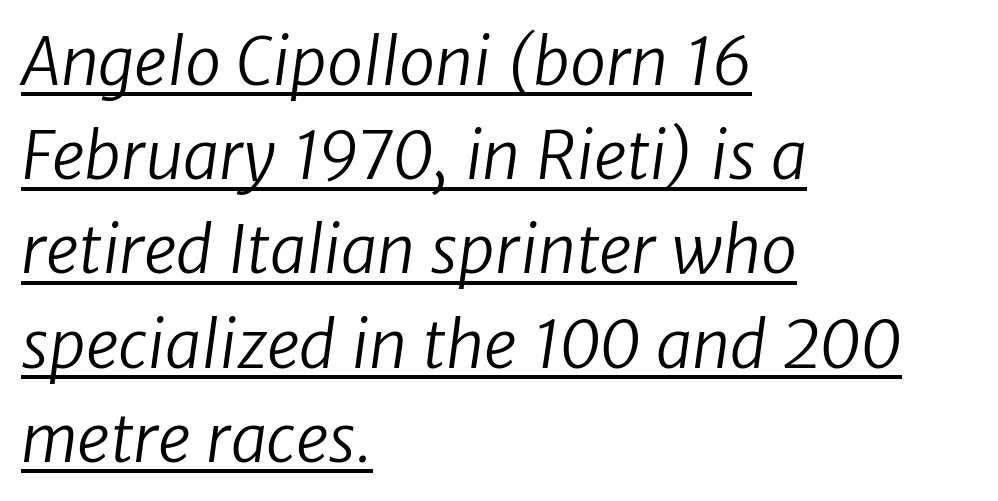
Q: Is the text bold? A: No.
Q: Is the typeface a serif or a sans-serif typeface? A: Sans-serif.
Q: Is the text underlined? A: Yes.
Q: How is the paragraph aligned? A: Left-aligned.
Q: Is the spacing between letters normal or unusually wide? A: Normal.
Q: Is the spacing between lines tight, normal or loose? A: Normal.
Q: Width (condensed, normal, or wide)? A: Normal.
Q: Stroke contrast? A: Low.
Q: x-height? A: Medium.
Q: Monospaced? A: No.
